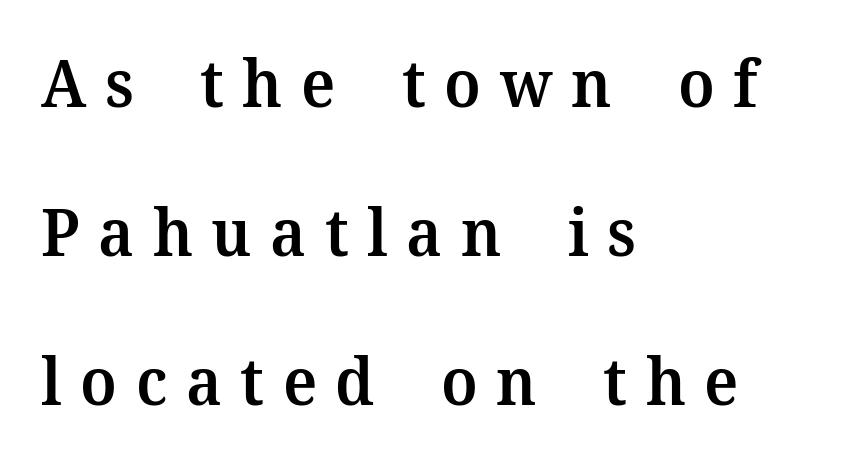
This block would shrink considerably if given ordinary leading; it's expanded now. Italic? Not at all — the glyphs are vertical. A typesetter would label this face a serif. Look at the tracking — it's clearly loosened, letters drifting apart. Typesetter's note: demi weight, one step under bold.
